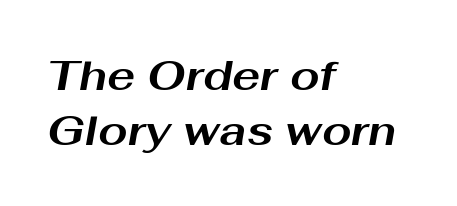
{"italic": "yes", "lean": "right", "slant_degrees": 10, "bold": "yes", "weight": "bold", "width": "wide", "stroke_contrast": "medium", "x_height": "medium", "monospaced": "no", "underline": "no", "align": "left", "line_spacing": "normal", "line_spacing_ratio": 1.32, "letter_spacing": "normal", "letter_spacing_em": 0.0, "glyph_px": 42}
